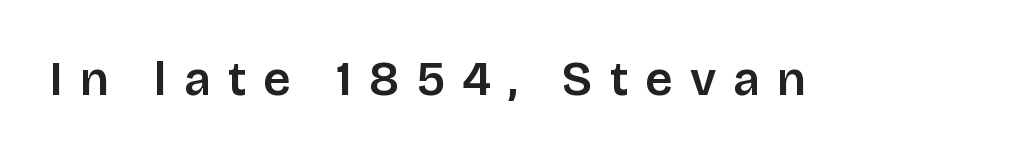
Q: Is the text italic (slanted)? A: No, it is upright.
Q: Is the typeface a serif or a sans-serif typeface? A: Sans-serif.
Q: Is the text underlined? A: No.
Q: Is the spacing between letters normal or unusually wide? A: Unusually wide.
Q: Width (condensed, normal, or wide)? A: Normal.
Q: Stroke contrast? A: Low.
Q: x-height? A: Large.
Q: Monospaced? A: No.
